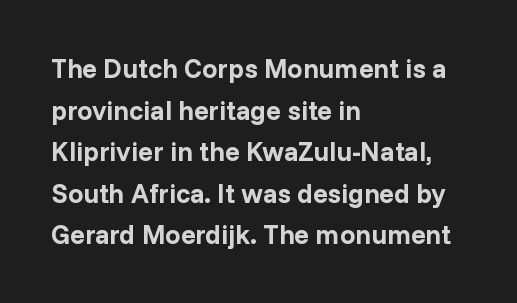
The image shows 27 px bold type, upright; set left-aligned, normal line spacing (1.54x), normal letter spacing, not underlined.
